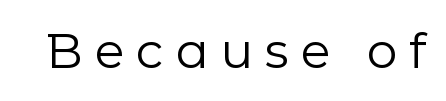
Note the varied advance widths — an 'i' is clearly narrower than an 'm'. Letterform terminals end flat and unadorned throughout the passage. The face used here is rendered with a markedly widened letterfit. Style check: upright.
